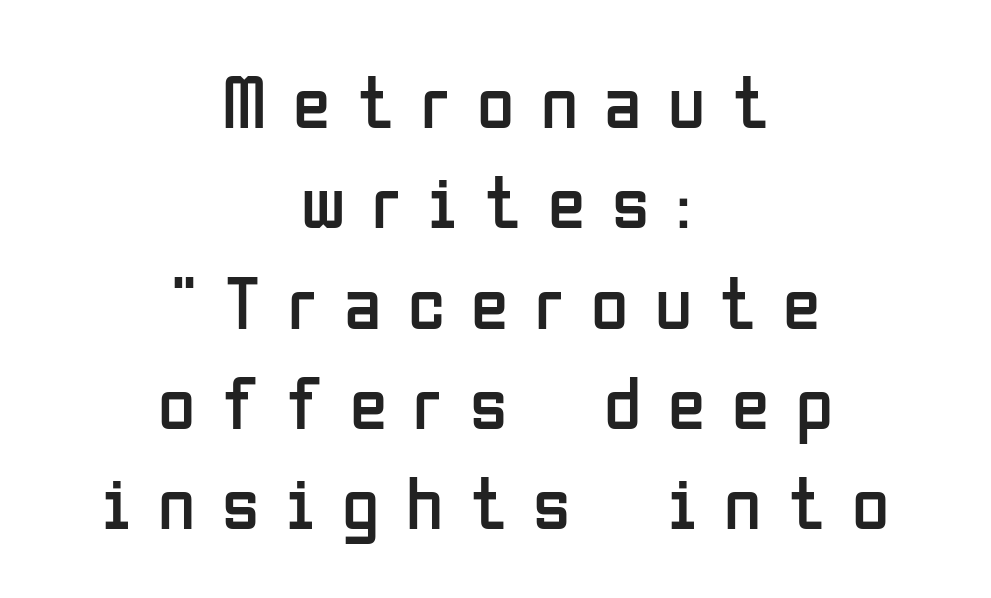
Reading down the block, each line starts at a different indent, mirrored at its end. Unbolded letterforms with no extra heft. The font's upright variant was chosen for this text. Decoration check: the copy has no underline. Does extra space separate the letters? Yes, quite a lot of it. In terms of leading, this rendering sits right in the middle.
